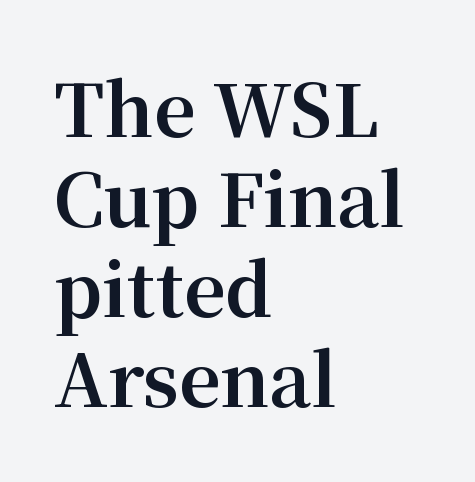
Q: Is the text bold? A: Yes.
Q: Is the text italic (slanted)? A: No, it is upright.
Q: Is the typeface a serif or a sans-serif typeface? A: Serif.
Q: Is the text underlined? A: No.
Q: How is the paragraph aligned? A: Left-aligned.
Q: Is the spacing between letters normal or unusually wide? A: Normal.
Q: Is the spacing between lines tight, normal or loose? A: Normal.
Q: Width (condensed, normal, or wide)? A: Normal.
Q: Stroke contrast? A: Medium.
Q: x-height? A: Medium.
Q: Monospaced? A: No.
